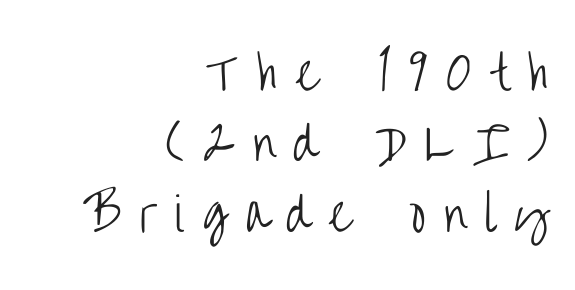
Observe the absence of serifs on each vertical stroke in this sample. If you drew a line through each stem, it would be perfectly vertical. One glance says typical: line gaps are just what's usual. The letters advance in unequal steps, a hallmark of proportional type.
